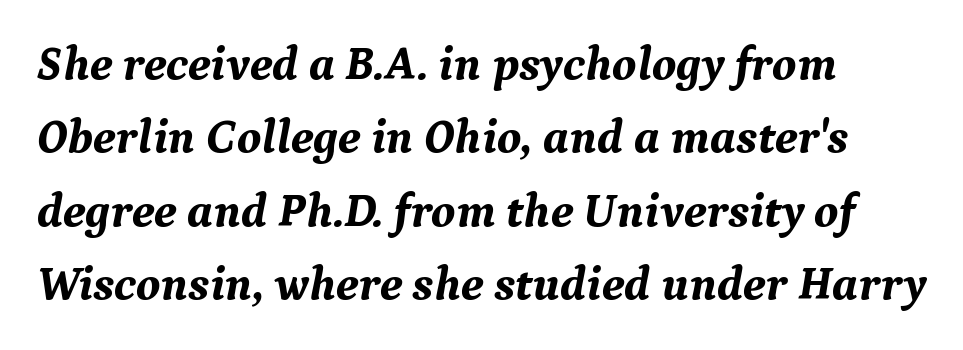
Inter-character spacing is left at the font's built-in metrics. Every letter is thick-stroked: bold, no question. The passage shown is typed in a proportional face where columns would drift. These lines are composed in type with serifs.
